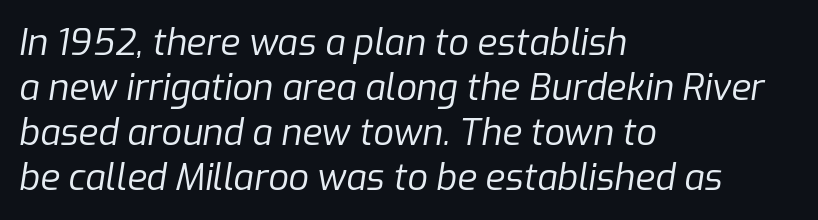
Q: Is the text bold? A: No.
Q: Is the text italic (slanted)? A: Yes, it leans right by about 9 degrees.
Q: Is the text underlined? A: No.
Q: How is the paragraph aligned? A: Left-aligned.
Q: Is the spacing between letters normal or unusually wide? A: Normal.
Q: Is the spacing between lines tight, normal or loose? A: Normal.
Q: Width (condensed, normal, or wide)? A: Normal.
Q: Stroke contrast? A: Low.
Q: x-height? A: Medium.
Q: Monospaced? A: No.
